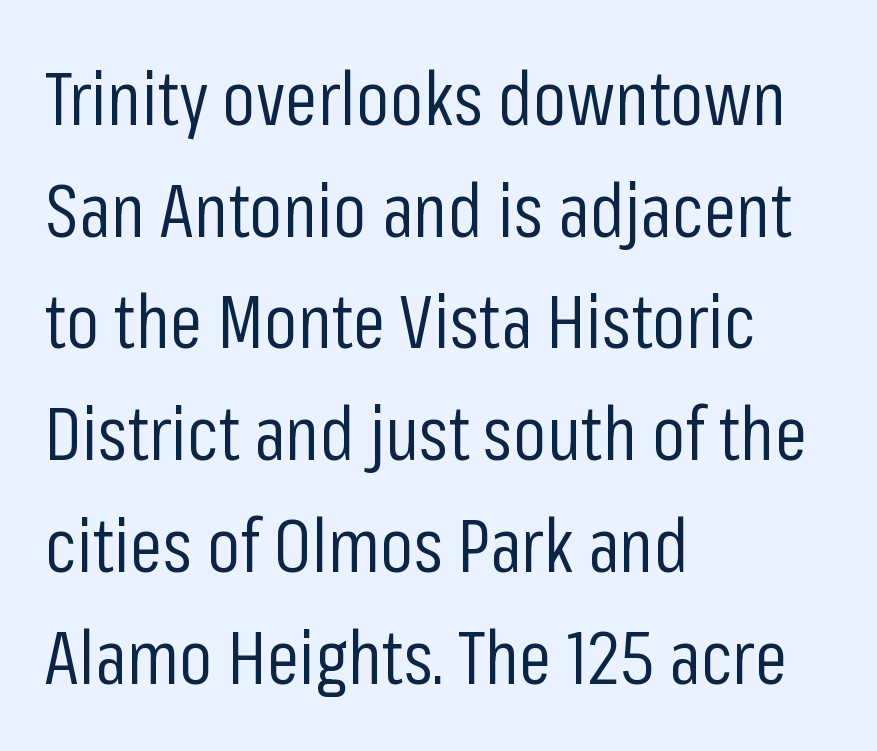
The image shows 74 px regular-weight, condensed sans-serif type, upright; set left-aligned, normal line spacing (1.51x), normal letter spacing, not underlined; low stroke contrast and a medium x-height.
